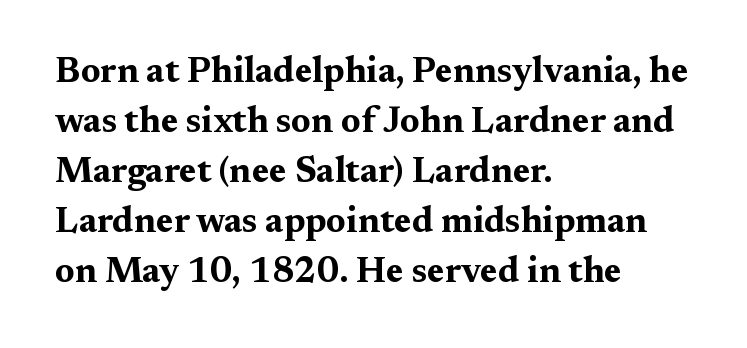
Q: Is the text bold? A: Yes.
Q: Is the text italic (slanted)? A: No, it is upright.
Q: Is the typeface a serif or a sans-serif typeface? A: Serif.
Q: Is the text underlined? A: No.
Q: How is the paragraph aligned? A: Left-aligned.
Q: Is the spacing between letters normal or unusually wide? A: Normal.
Q: Is the spacing between lines tight, normal or loose? A: Normal.
Q: Width (condensed, normal, or wide)? A: Wide.
Q: Stroke contrast? A: Medium.
Q: x-height? A: Medium.
Q: Monospaced? A: No.
